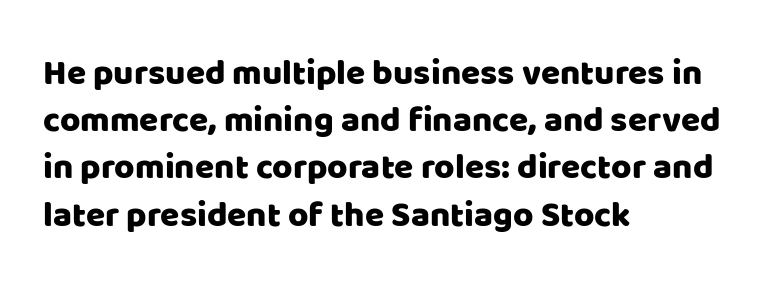
The image shows 35 px sans-serif type, upright; set left-aligned, normal line spacing (1.35x), normal letter spacing, not underlined; low stroke contrast and a large x-height.
